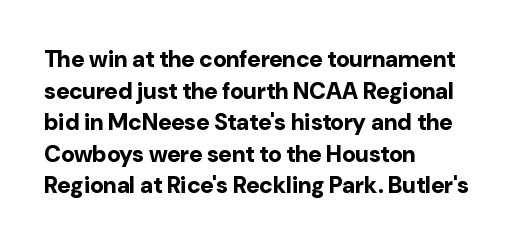
One glance says typical: line gaps are just what's usual. The letters stand upright; this is a roman face. These lines stack with their left ends in a neat column. Bold? Absolutely — the strokes are thick and heavy.
